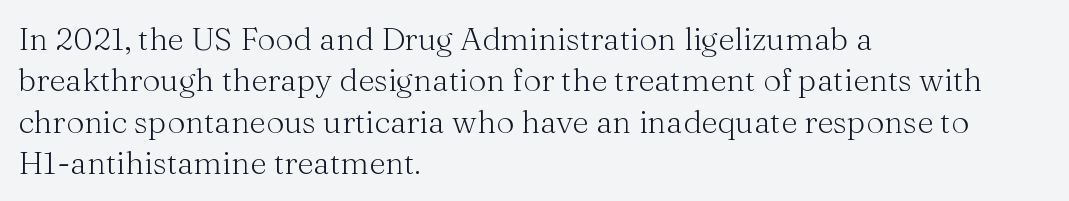
Q: Is the text bold? A: No.
Q: Is the text italic (slanted)? A: No, it is upright.
Q: Is the typeface a serif or a sans-serif typeface? A: Serif.
Q: Is the text underlined? A: No.
Q: How is the paragraph aligned? A: Left-aligned.
Q: Is the spacing between letters normal or unusually wide? A: Normal.
Q: Is the spacing between lines tight, normal or loose? A: Normal.
Q: Width (condensed, normal, or wide)? A: Normal.
Q: Stroke contrast? A: Medium.
Q: x-height? A: Medium.
Q: Monospaced? A: No.
